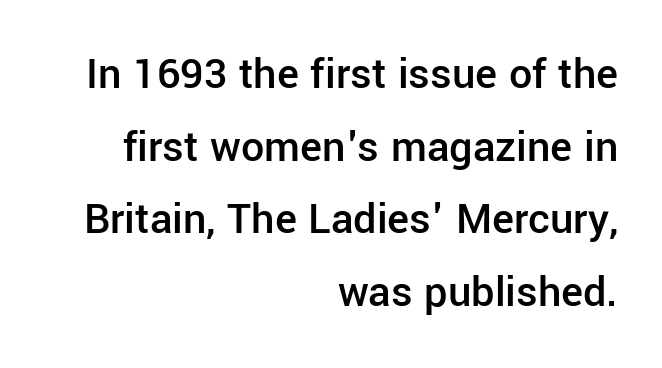
Q: Is the text bold? A: Semi-bold.
Q: Is the text italic (slanted)? A: No, it is upright.
Q: Is the typeface a serif or a sans-serif typeface? A: Sans-serif.
Q: Is the text underlined? A: No.
Q: How is the paragraph aligned? A: Right-aligned.
Q: Is the spacing between letters normal or unusually wide? A: Normal.
Q: Is the spacing between lines tight, normal or loose? A: Normal.
Q: Width (condensed, normal, or wide)? A: Normal.
Q: Stroke contrast? A: Low.
Q: x-height? A: Medium.
Q: Monospaced? A: No.
